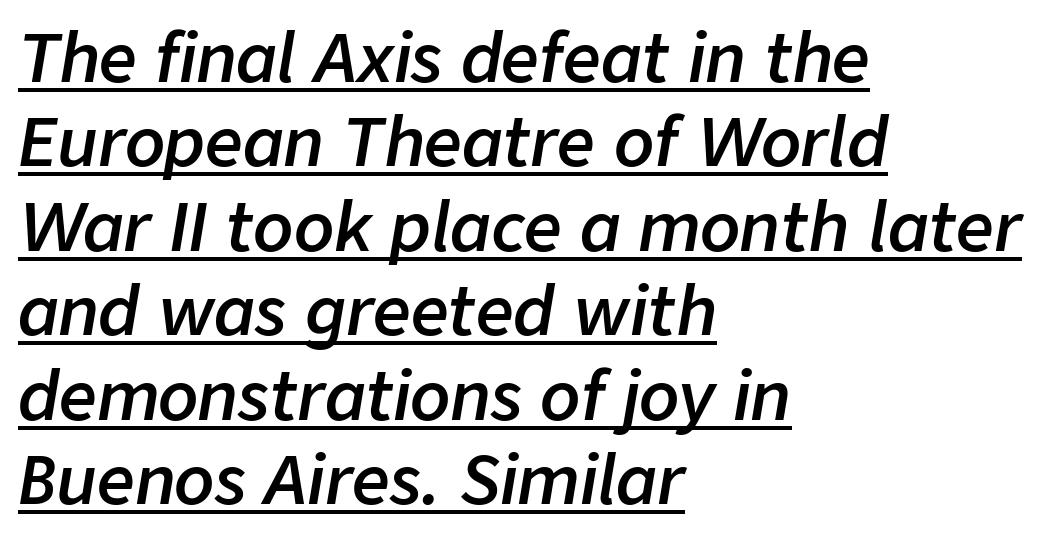
The letters are semibold — heavier than regular but short of a full bold. The rendering anchors every line to the left-hand side. Whoever set this chose a conventional vertical rhythm. The passage shown is underscored from start to finish.
